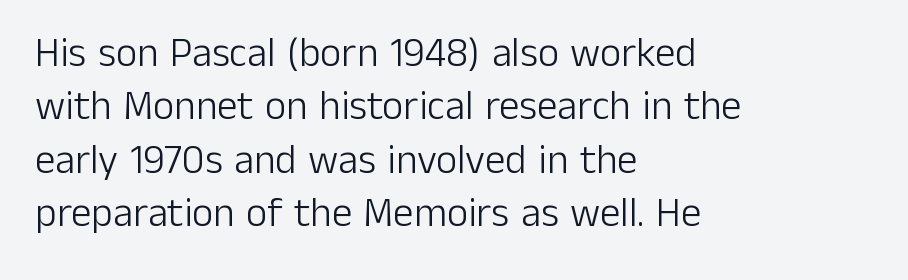
This reads as an unemphasized weight, regular at the heaviest. Notice how the passage keeps a crisp vertical edge on the left only. Evenly set lines give the paragraph a standard silhouette. No extra tracking has been applied to these lines.
